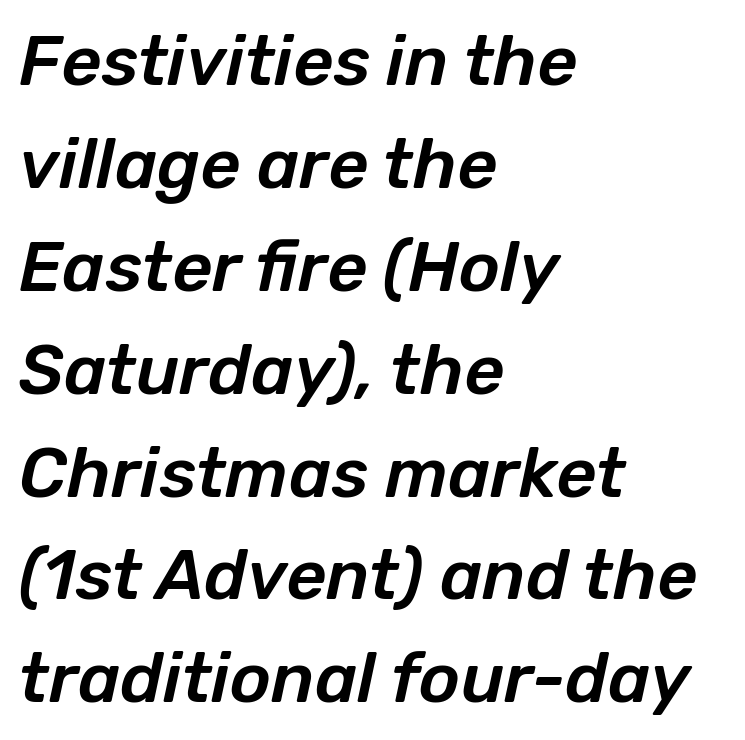
Q: Is the text italic (slanted)? A: Yes, it leans right by about 12 degrees.
Q: Is the text underlined? A: No.
Q: How is the paragraph aligned? A: Left-aligned.
Q: Is the spacing between letters normal or unusually wide? A: Normal.
Q: Is the spacing between lines tight, normal or loose? A: Normal.
Q: Width (condensed, normal, or wide)? A: Normal.
Q: Stroke contrast? A: Low.
Q: x-height? A: Medium.
Q: Monospaced? A: No.
